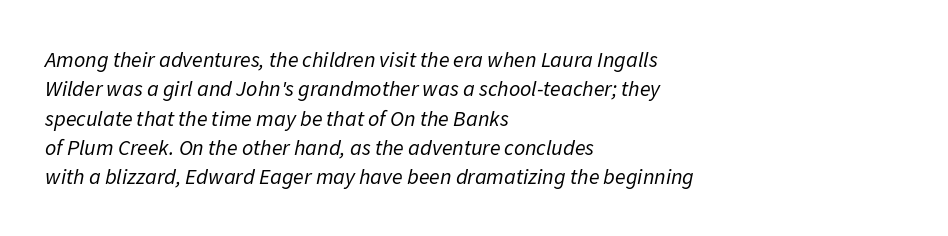
This sample is left-justified, so line endings fall wherever the words run out. This sample uses plain, unmodified letter spacing. These lines were composed using italics. Heaviness? Minimal to ordinary, like unemphasized prose. Each row of text sits above clean, open space.
